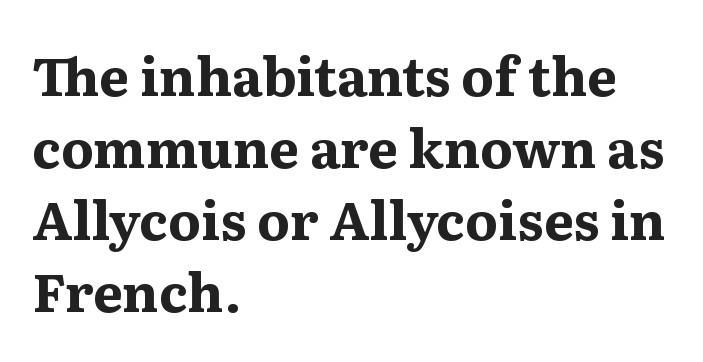
{"serif": "yes", "italic": "no", "bold": "yes", "weight": "bold", "width": "normal", "stroke_contrast": "medium", "x_height": "medium", "monospaced": "no", "underline": "no", "align": "left", "line_spacing": "normal", "line_spacing_ratio": 1.36, "letter_spacing": "normal", "letter_spacing_em": 0.0, "glyph_px": 53}
